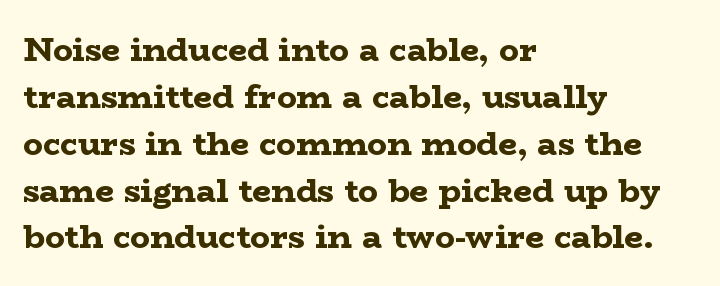
The image shows 33 px bold, wide serif type, upright; set left-aligned, normal line spacing (1.42x), normal letter spacing, not underlined; low stroke contrast and a medium x-height.
